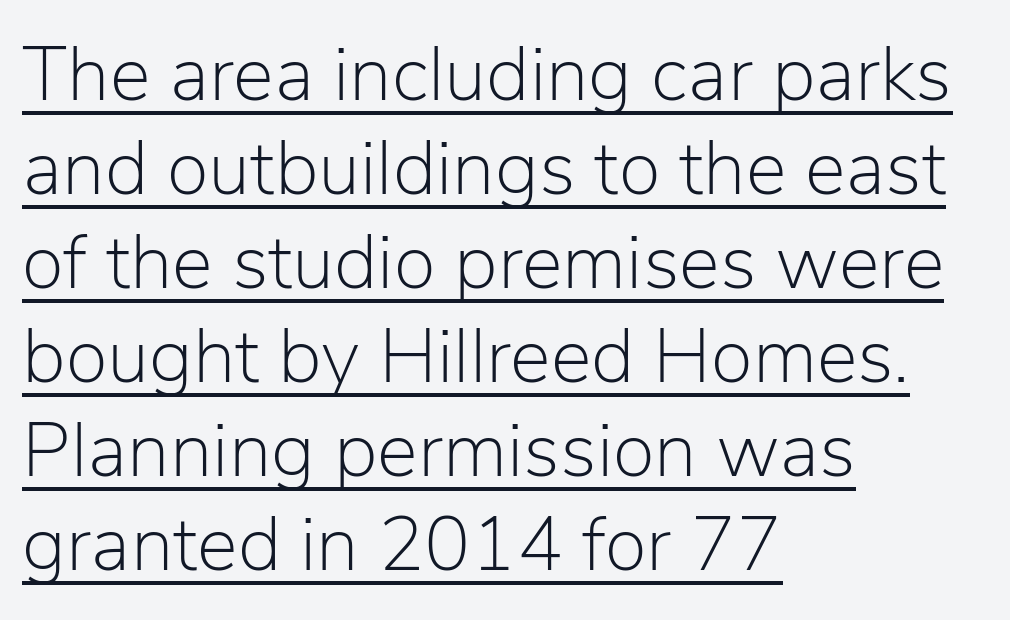
The image shows 77 px light sans-serif type, upright; set left-aligned, line spacing 1.22x, normal letter spacing, underlined; low stroke contrast and a medium x-height.
